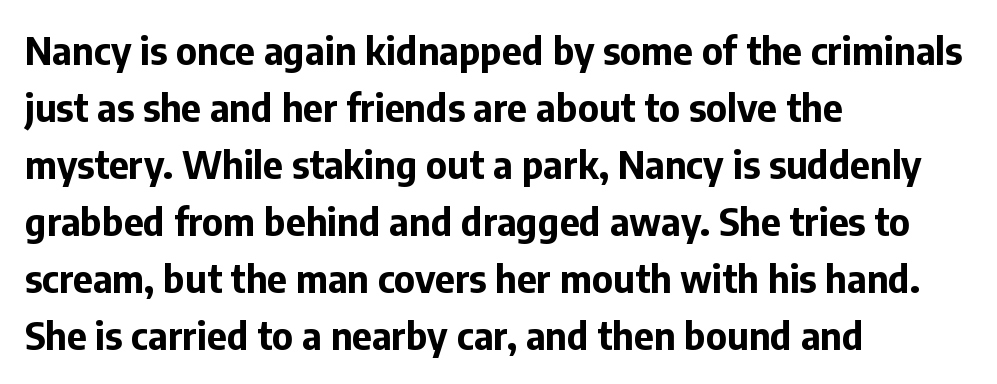
The image shows 38 px bold sans-serif type, upright; set left-aligned, normal line spacing (1.5x), normal letter spacing, not underlined; low stroke contrast and a medium x-height.
